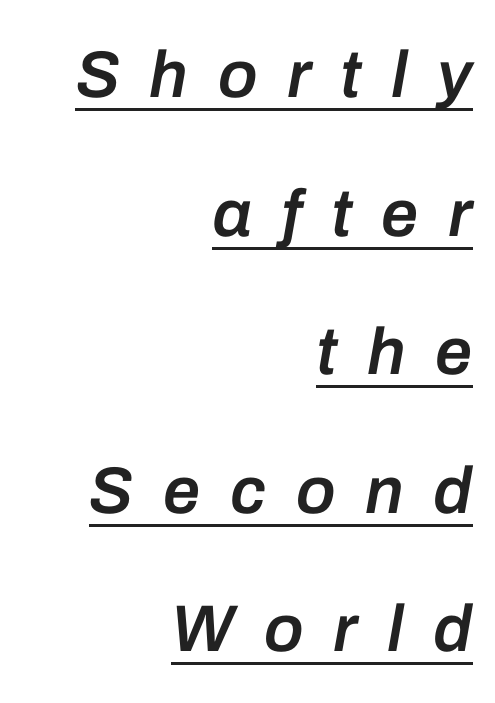
Glyph-to-glyph distance is far greater than everyday printed text. Notice the wide empty band between every row — that's loose leading. Somebody hit Ctrl+U on this one — the words are underlined. Characters are canted at an angle relative to the baseline's perpendicular. Varying glyph widths throughout — classic text-font behaviour. Does the weight exceed regular? Yes, but only to semibold.
